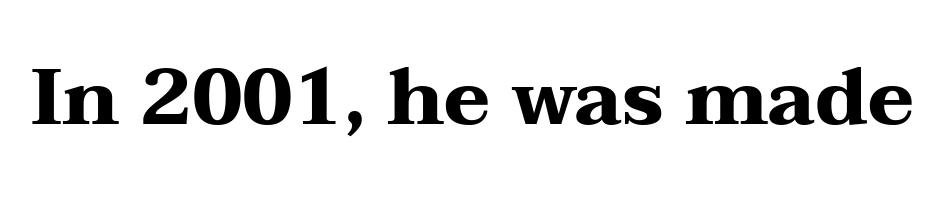
{"serif": "yes", "italic": "no", "bold": "yes", "weight": "heavy", "width": "wide", "stroke_contrast": "medium", "x_height": "medium", "monospaced": "no", "underline": "no", "letter_spacing": "normal", "letter_spacing_em": 0.0, "glyph_px": 79}
